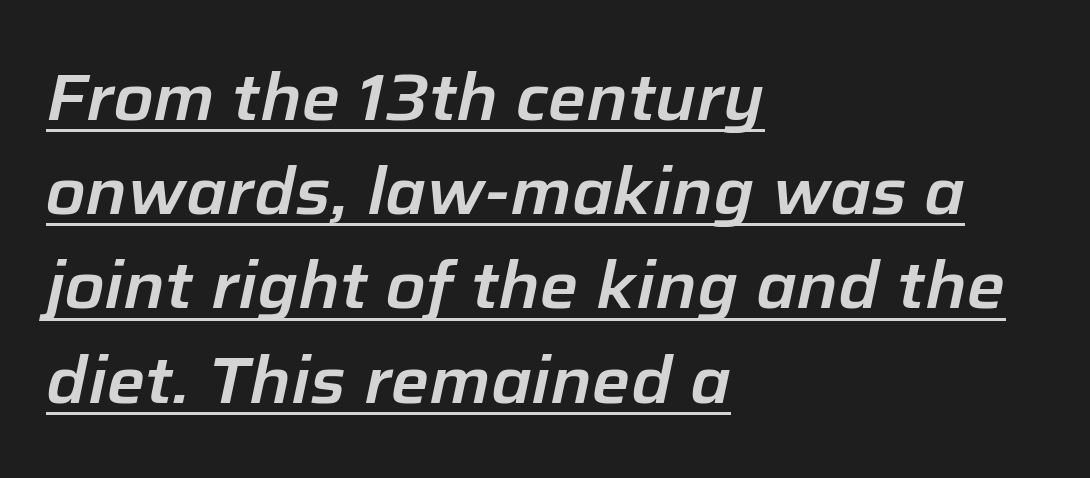
{"italic": "yes", "lean": "right", "slant_degrees": 12, "width": "normal", "stroke_contrast": "low", "x_height": "medium", "monospaced": "no", "underline": "yes", "align": "left", "line_spacing": "normal", "line_spacing_ratio": 1.45, "letter_spacing": "normal", "letter_spacing_em": 0.0, "glyph_px": 65}
